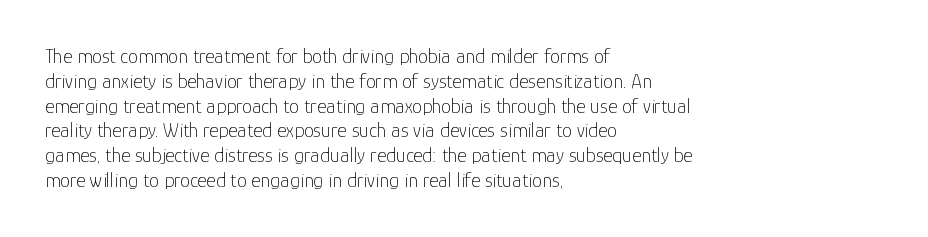
{"italic": "no", "bold": "no", "underline": "no", "align": "left", "line_spacing_ratio": 1.24, "letter_spacing": "normal", "letter_spacing_em": 0.0, "glyph_px": 20}
